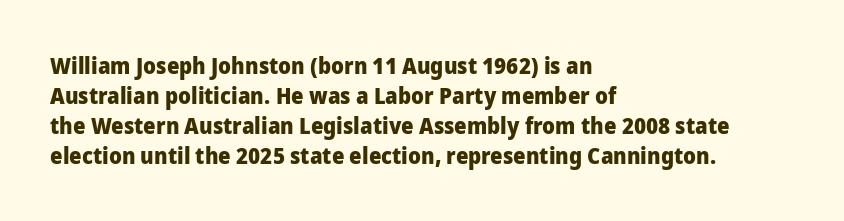
{"italic": "no", "bold": "yes", "underline": "no", "align": "left", "line_spacing": "normal", "line_spacing_ratio": 1.36, "letter_spacing": "normal", "letter_spacing_em": 0.0, "glyph_px": 22}
